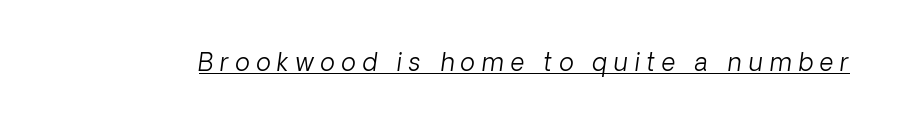
Is there an underline? Yes — a line sits under the letters. Caption: expanded tracking, letters set apart. The letterforms sit at book weight or below.
